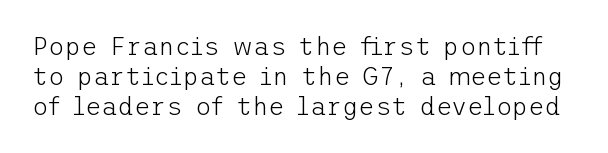
The image shows 25 px text type, upright; set line spacing 1.2x, normal letter spacing, not underlined.
